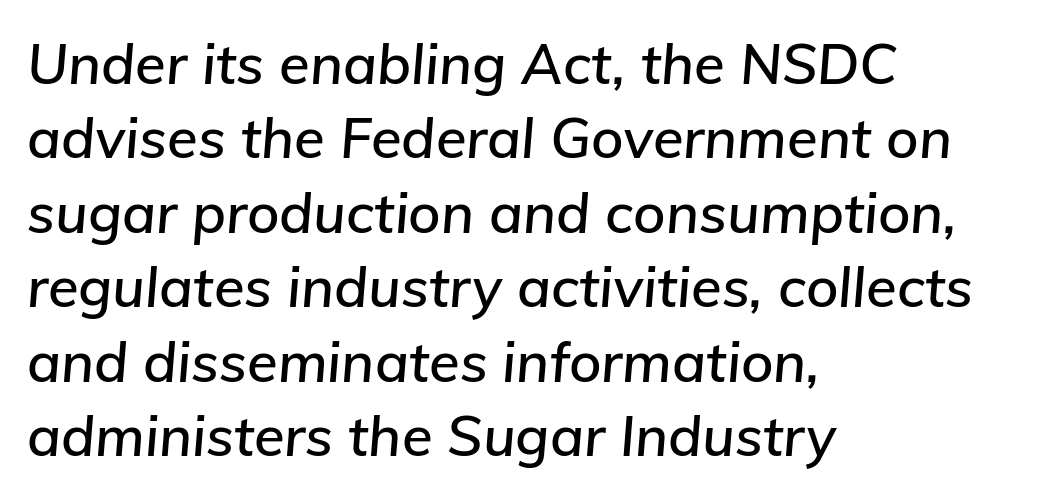
The image shows 56 px text type, italic (leaning right); set left-aligned, normal line spacing (1.33x), normal letter spacing, not underlined; low stroke contrast and a medium x-height.
